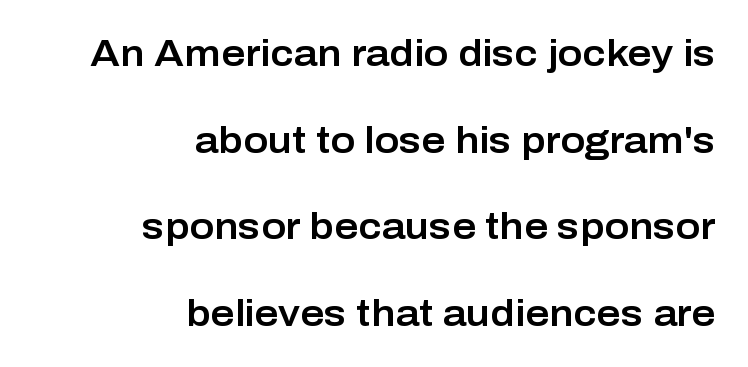
Q: Is the text italic (slanted)? A: No, it is upright.
Q: Is the typeface a serif or a sans-serif typeface? A: Sans-serif.
Q: Is the text underlined? A: No.
Q: How is the paragraph aligned? A: Right-aligned.
Q: Is the spacing between letters normal or unusually wide? A: Normal.
Q: Is the spacing between lines tight, normal or loose? A: Loose.
Q: Width (condensed, normal, or wide)? A: Normal.
Q: Stroke contrast? A: Low.
Q: x-height? A: Medium.
Q: Monospaced? A: No.
